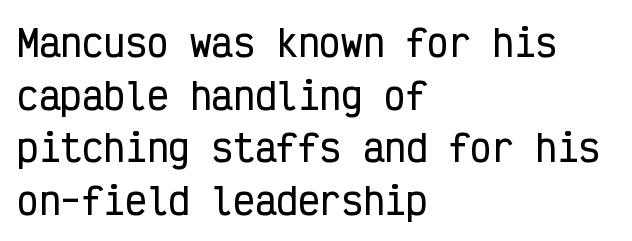
The image shows 36 px condensed sans-serif type, upright, monospaced; set left-aligned, normal line spacing (1.46x), normal letter spacing, not underlined; low stroke contrast and a medium x-height.
